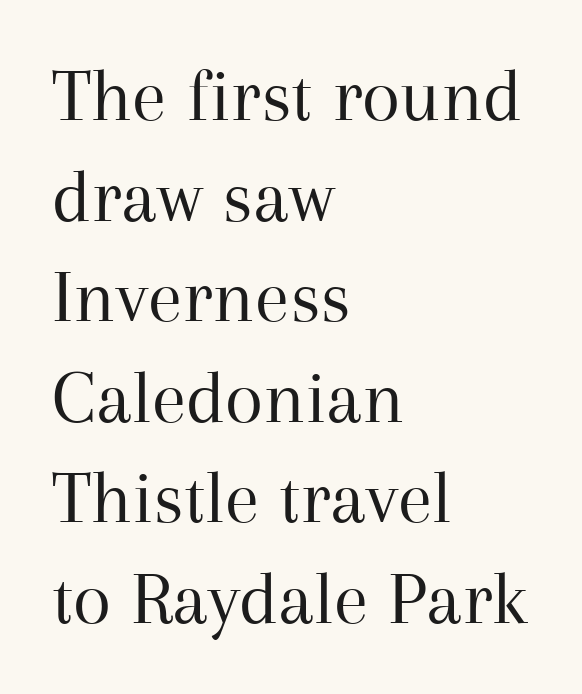
Q: Is the text bold? A: No.
Q: Is the text italic (slanted)? A: No, it is upright.
Q: Is the typeface a serif or a sans-serif typeface? A: Serif.
Q: Is the text underlined? A: No.
Q: How is the paragraph aligned? A: Left-aligned.
Q: Is the spacing between letters normal or unusually wide? A: Normal.
Q: Is the spacing between lines tight, normal or loose? A: Normal.
Q: Width (condensed, normal, or wide)? A: Normal.
Q: Stroke contrast? A: Medium.
Q: x-height? A: Medium.
Q: Monospaced? A: No.
